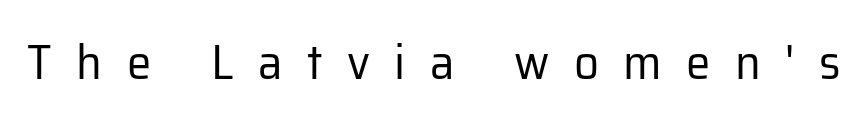
{"serif": "no", "italic": "no", "bold": "no", "weight": "regular", "width": "normal", "stroke_contrast": "low", "x_height": "medium", "monospaced": "no", "underline": "no", "letter_spacing": "wide", "letter_spacing_em": 0.5, "glyph_px": 49}
